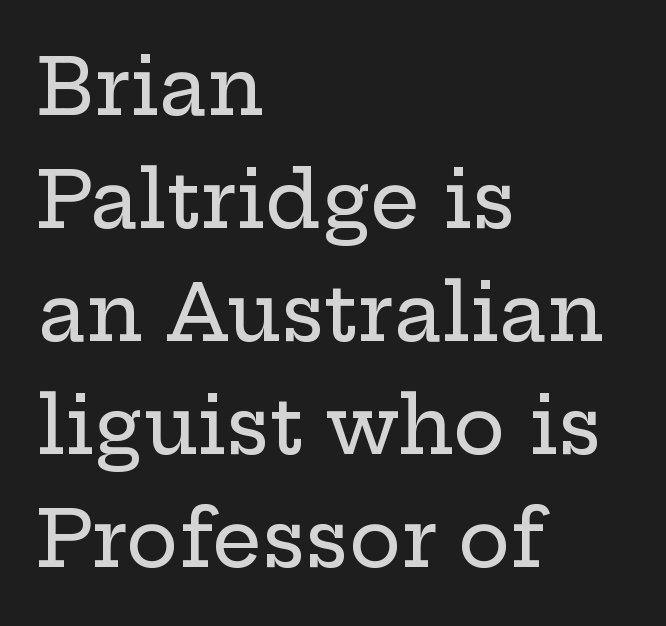
{"serif": "yes", "italic": "no", "width": "wide", "stroke_contrast": "low", "x_height": "medium", "monospaced": "no", "underline": "no", "align": "left", "line_spacing": "normal", "line_spacing_ratio": 1.45, "letter_spacing": "normal", "letter_spacing_em": 0.0, "glyph_px": 78}
